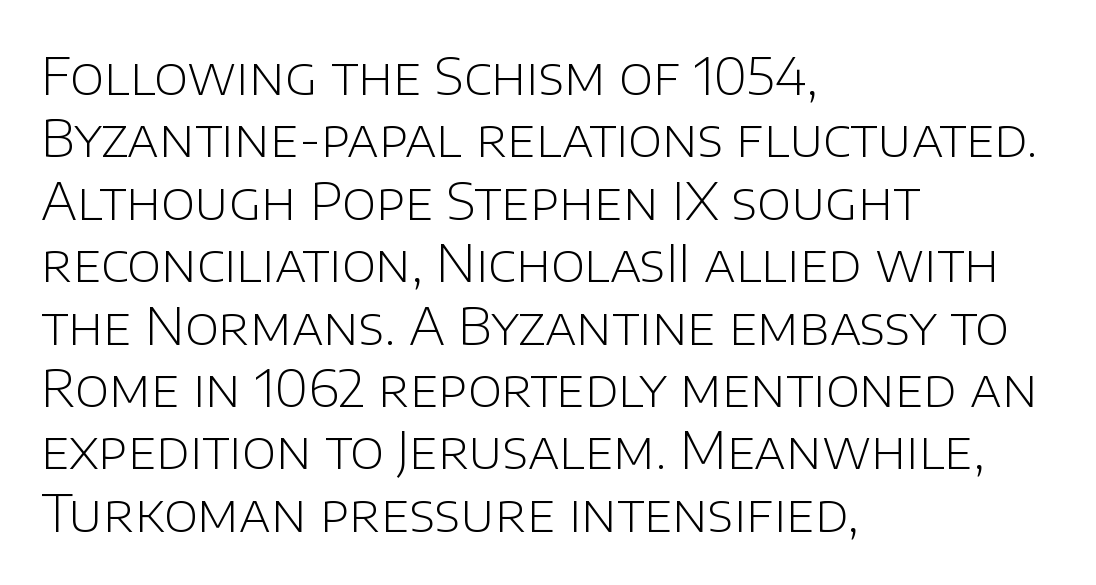
The specimen omits any rule beneath the text block's lines. Style check: upright. Font category for this specimen: sans-serif. A typesetter would call this zero additional tracking. The compositor pushed each line to the left boundary.
